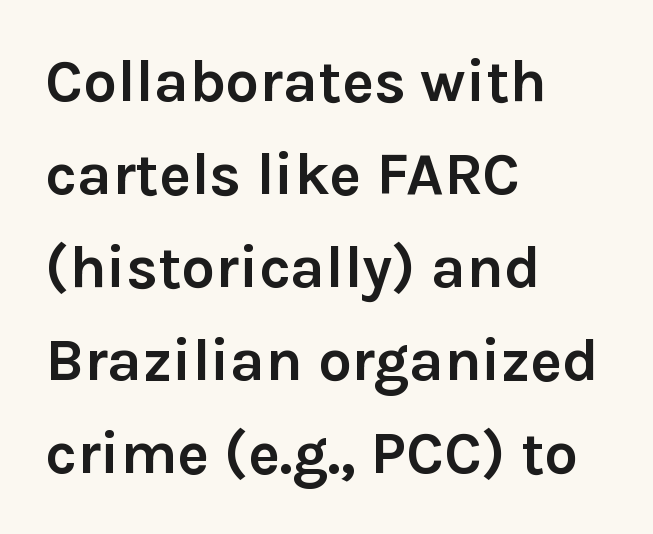
Just letters on the line, the space beneath them empty. The typography opts for an upright posture over an oblique one. Words appear dense and cohesive because spacing is normal. Do the characters align in a grid? No, the font is proportional.
